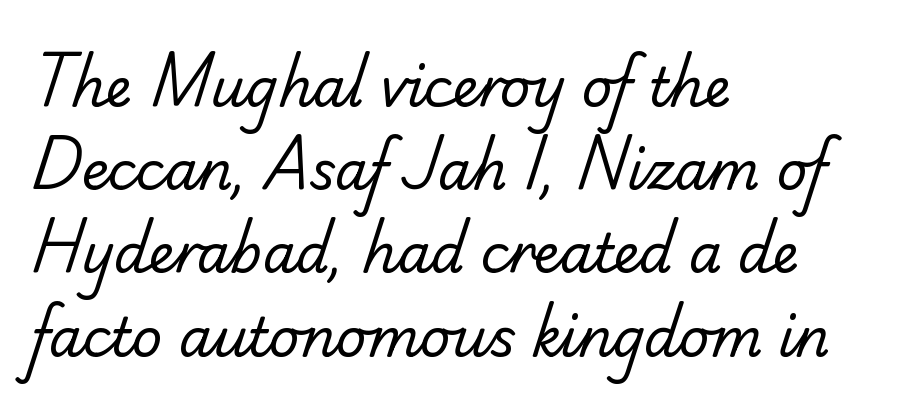
The image shows 53 px regular-weight sans-serif type; set left-aligned, normal line spacing (1.57x), normal letter spacing, not underlined; low stroke contrast and a small x-height.
